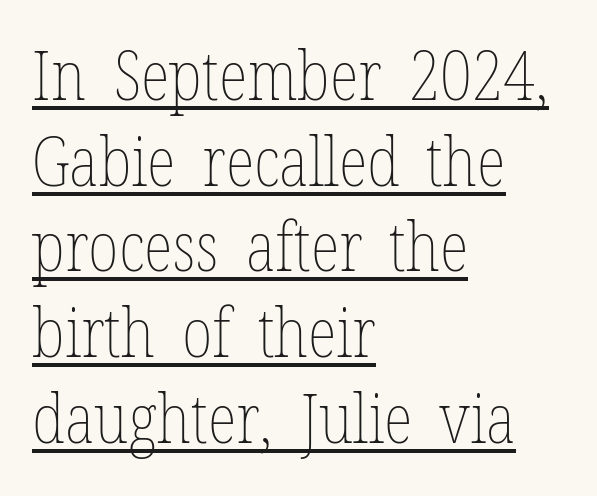
Think of a printed novel: that variable character pitch is what you see here. The type sits square on the baseline with zero lean. The lines sit at an ordinary, default distance from one another. How are the letters spaced? Ordinarily, with no added tracking. The passage shown is not bold in any degree.
